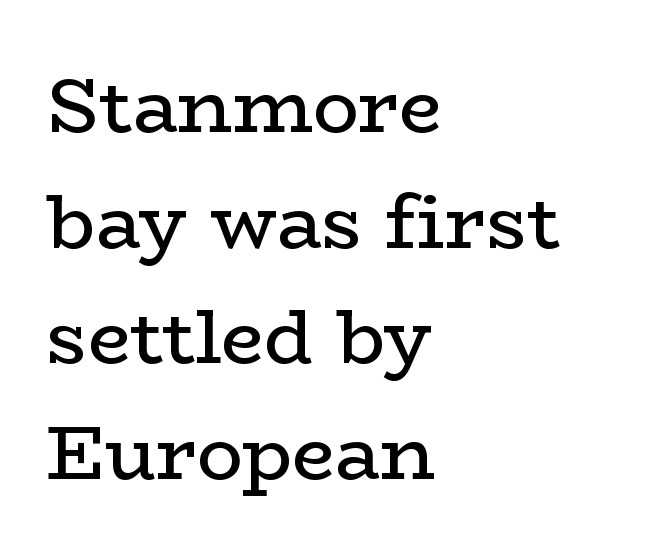
Q: Is the text bold? A: No.
Q: Is the text italic (slanted)? A: No, it is upright.
Q: Is the typeface a serif or a sans-serif typeface? A: Serif.
Q: Is the text underlined? A: No.
Q: How is the paragraph aligned? A: Left-aligned.
Q: Is the spacing between letters normal or unusually wide? A: Normal.
Q: Is the spacing between lines tight, normal or loose? A: Normal.
Q: Width (condensed, normal, or wide)? A: Wide.
Q: Stroke contrast? A: Low.
Q: x-height? A: Medium.
Q: Monospaced? A: No.
